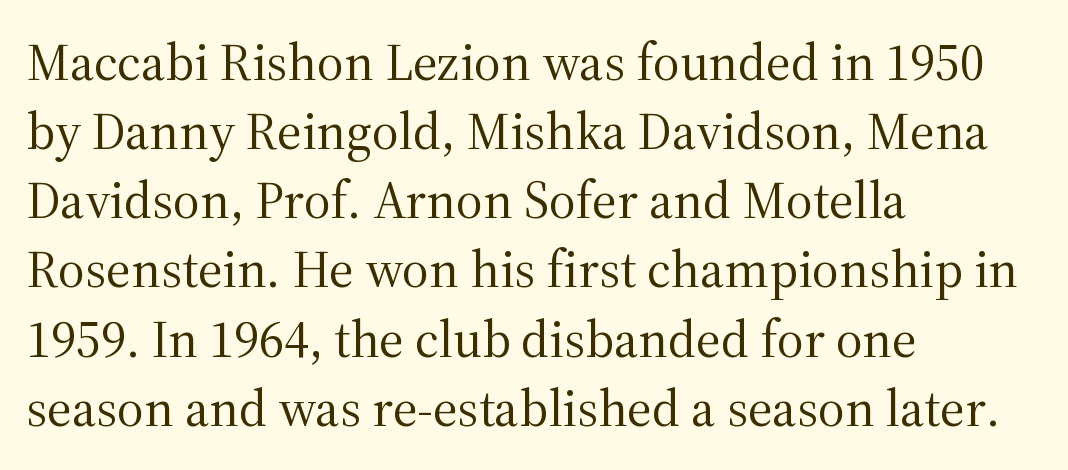
{"serif": "yes", "italic": "no", "bold": "no", "weight": "regular", "width": "normal", "stroke_contrast": "medium", "x_height": "medium", "monospaced": "no", "underline": "no", "align": "left", "line_spacing": "normal", "line_spacing_ratio": 1.33, "letter_spacing": "normal", "letter_spacing_em": 0.0, "glyph_px": 52}
